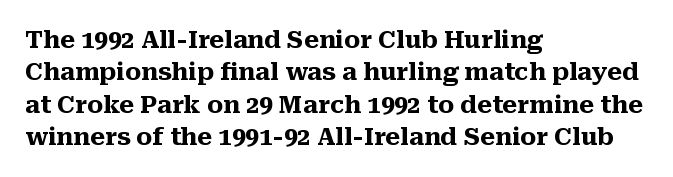
Q: Is the text bold? A: Yes.
Q: Is the text italic (slanted)? A: No, it is upright.
Q: Is the text underlined? A: No.
Q: How is the paragraph aligned? A: Left-aligned.
Q: Is the spacing between letters normal or unusually wide? A: Normal.
Q: Is the spacing between lines tight, normal or loose? A: Normal.
